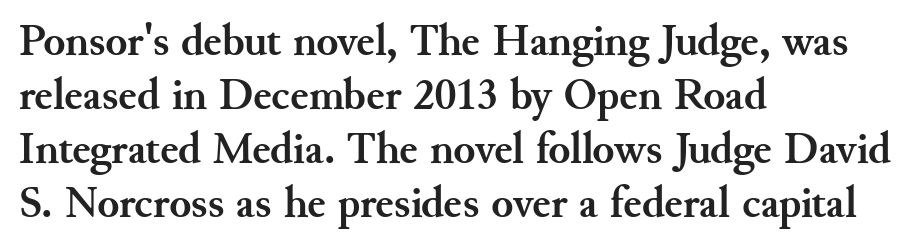
The image shows 45 px semibold serif type, upright; set left-aligned, line spacing 1.2x, normal letter spacing, not underlined; medium stroke contrast and a small x-height.
